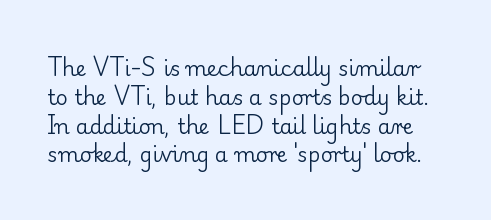
{"italic": "no", "bold": "no", "underline": "no", "line_spacing": "normal", "line_spacing_ratio": 1.37, "letter_spacing": "normal", "letter_spacing_em": 0.0, "glyph_px": 21}
